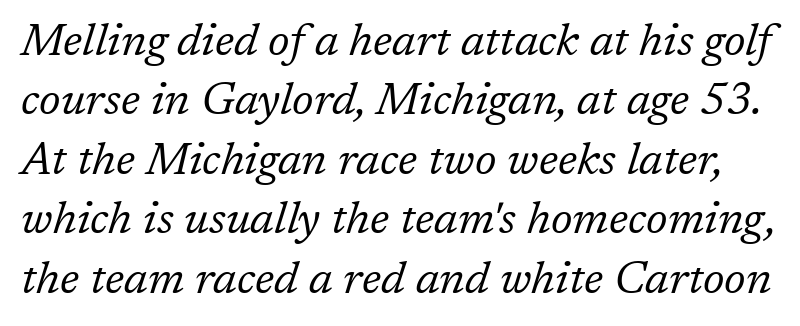
Q: Is the text bold? A: No.
Q: Is the text italic (slanted)? A: Yes, it leans right by about 17 degrees.
Q: Is the typeface a serif or a sans-serif typeface? A: Serif.
Q: Is the text underlined? A: No.
Q: Is the spacing between letters normal or unusually wide? A: Normal.
Q: Is the spacing between lines tight, normal or loose? A: Normal.
Q: Width (condensed, normal, or wide)? A: Normal.
Q: Stroke contrast? A: Low.
Q: x-height? A: Medium.
Q: Monospaced? A: No.
